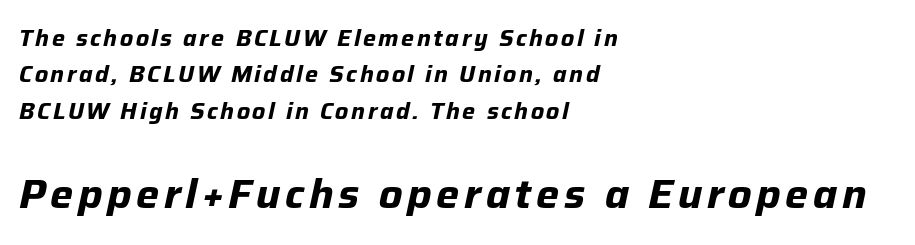
Here the second block reads like a headline and the first like body copy. Heavy-handed strokes throughout: this text is bold. Do the characters align in a grid? No, the font is proportional. Each new line begins a customary step beneath the previous one. Nobody drew a line under any word here. Would a proofreader flag this as italicized? Yes.
